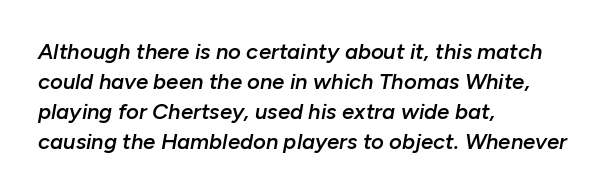
The image shows 22 px text type, italic (leaning right); set left-aligned, normal line spacing (1.37x), normal letter spacing, not underlined.
